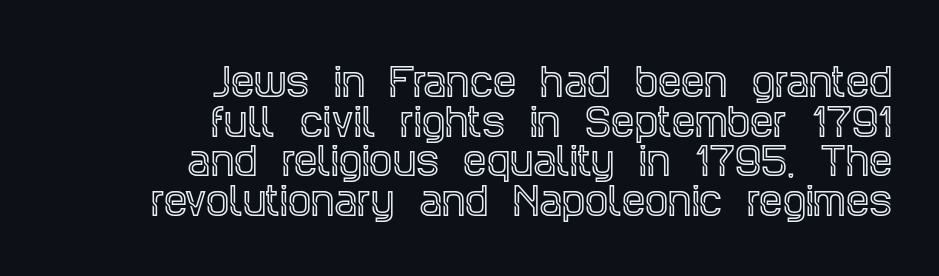
{"serif": "yes", "italic": "no", "width": "condensed", "x_height": "large", "monospaced": "no", "underline": "no", "align": "right", "line_spacing": "tight", "line_spacing_ratio": 1.07, "letter_spacing": "normal", "letter_spacing_em": 0.0, "glyph_px": 37}
